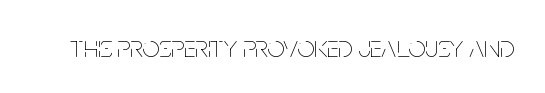
The image shows 30 px thin, condensed type, upright; set normal letter spacing, not underlined; low stroke contrast and a large x-height.
